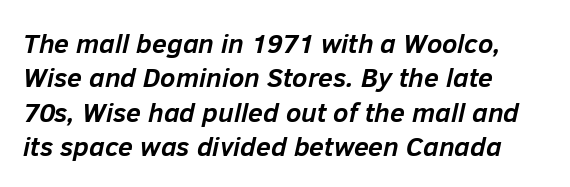
Alignment: flush left. The zone under the glyphs is completely vacant. Is the type slanted? Yes — the strokes lean at a clear angle. Horizontal bands of white between lines are of average thickness. Tracking value appears to be zero — textbook default spacing.
